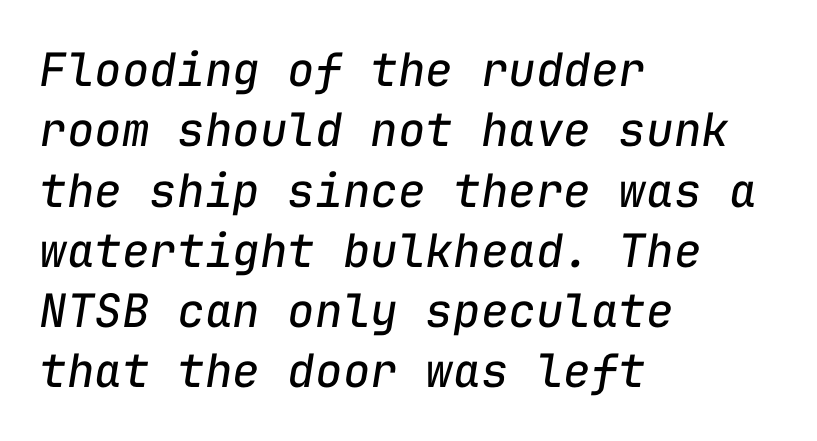
{"italic": "yes", "lean": "right", "slant_degrees": 9, "bold": "no", "weight": "regular", "width": "normal", "stroke_contrast": "low", "x_height": "medium", "monospaced": "yes", "underline": "no", "align": "left", "line_spacing": "normal", "line_spacing_ratio": 1.31, "letter_spacing": "normal", "letter_spacing_em": 0.0, "glyph_px": 46}
